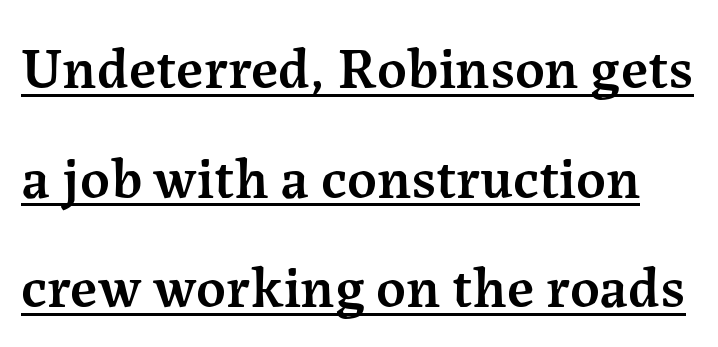
{"serif": "yes", "italic": "no", "bold": "semi", "weight": "semibold", "width": "normal", "stroke_contrast": "medium", "x_height": "medium", "monospaced": "no", "underline": "yes", "line_spacing_ratio": 1.89, "letter_spacing": "normal", "letter_spacing_em": 0.0, "glyph_px": 58}
